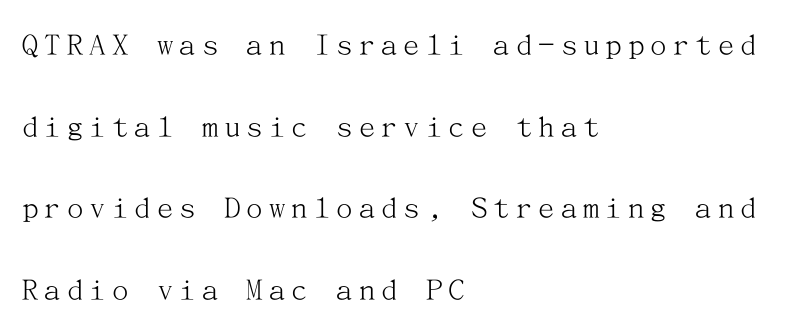
Q: Is the text bold? A: No.
Q: Is the text italic (slanted)? A: No, it is upright.
Q: Is the typeface a serif or a sans-serif typeface? A: Serif.
Q: Is the text underlined? A: No.
Q: How is the paragraph aligned? A: Left-aligned.
Q: Is the spacing between lines tight, normal or loose? A: Loose.
Q: Width (condensed, normal, or wide)? A: Normal.
Q: Stroke contrast? A: Medium.
Q: x-height? A: Medium.
